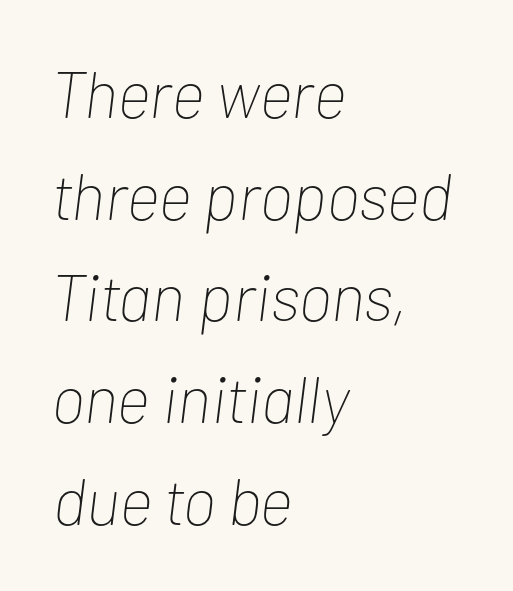
Horizontally, the lines are justified to the leading edge only. Students, note that the glyphs here touch the page at normal intervals. There's an unmistakable incline to the writing here. The space between consecutive lines is moderate. Each letter keeps its own natural width here, so spacing adapts to shape.
